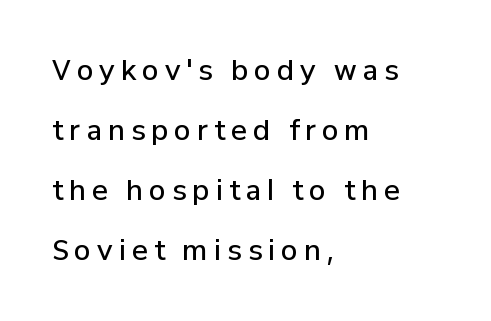
Q: Is the text bold? A: Semi-bold.
Q: Is the text italic (slanted)? A: No, it is upright.
Q: Is the text underlined? A: No.
Q: How is the paragraph aligned? A: Left-aligned.
Q: Is the spacing between letters normal or unusually wide? A: Unusually wide.
Q: Is the spacing between lines tight, normal or loose? A: Loose.
